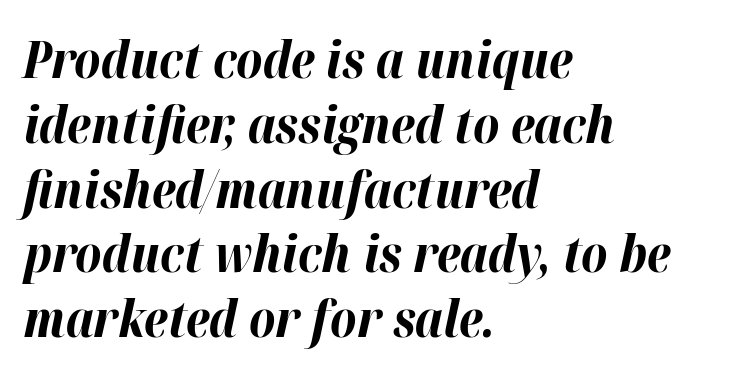
{"italic": "yes", "lean": "right", "slant_degrees": 12, "bold": "yes", "weight": "bold", "width": "normal", "stroke_contrast": "high", "x_height": "medium", "monospaced": "no", "underline": "no", "align": "left", "line_spacing": "normal", "line_spacing_ratio": 1.27, "letter_spacing": "normal", "letter_spacing_em": 0.0, "glyph_px": 51}
